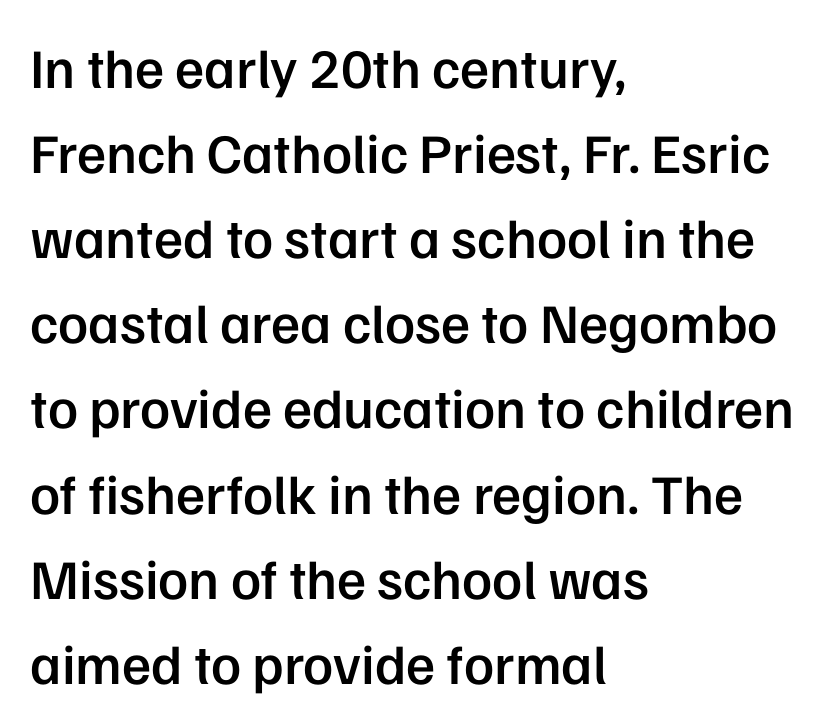
Q: Is the text bold? A: Semi-bold.
Q: Is the text italic (slanted)? A: No, it is upright.
Q: Is the typeface a serif or a sans-serif typeface? A: Sans-serif.
Q: Is the text underlined? A: No.
Q: How is the paragraph aligned? A: Left-aligned.
Q: Is the spacing between letters normal or unusually wide? A: Normal.
Q: Is the spacing between lines tight, normal or loose? A: Normal.
Q: Width (condensed, normal, or wide)? A: Normal.
Q: Stroke contrast? A: Low.
Q: x-height? A: Medium.
Q: Monospaced? A: No.
